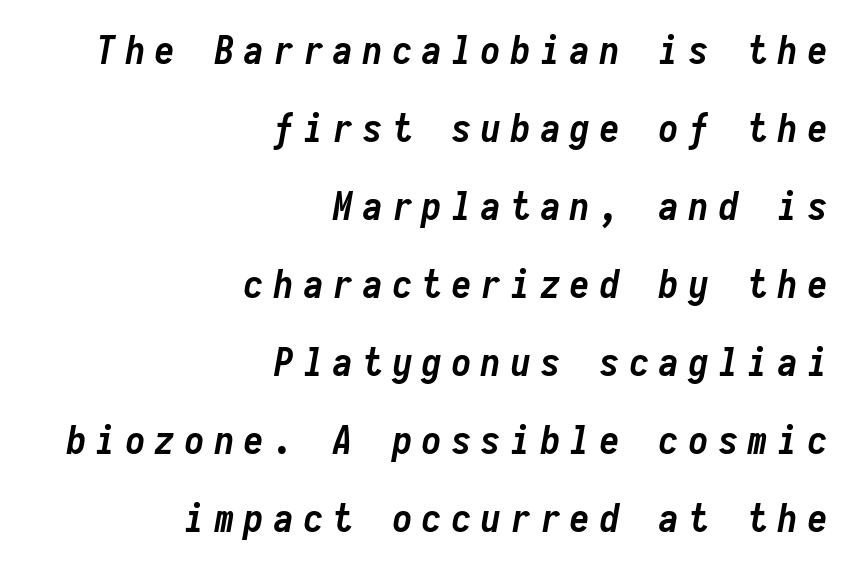
Q: Is the text bold? A: Yes.
Q: Is the text italic (slanted)? A: Yes, it leans right by about 10 degrees.
Q: Is the text underlined? A: No.
Q: How is the paragraph aligned? A: Right-aligned.
Q: Is the spacing between letters normal or unusually wide? A: Unusually wide.
Q: Is the spacing between lines tight, normal or loose? A: Loose.
Q: Width (condensed, normal, or wide)? A: Condensed.
Q: Stroke contrast? A: Low.
Q: x-height? A: Medium.
Q: Monospaced? A: Yes.
